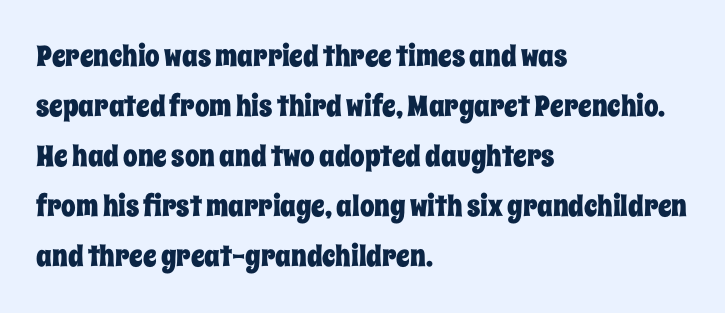
{"italic": "no", "width": "condensed", "stroke_contrast": "low", "x_height": "large", "monospaced": "no", "underline": "no", "align": "left", "line_spacing_ratio": 1.72, "letter_spacing": "normal", "letter_spacing_em": 0.0, "glyph_px": 29}
